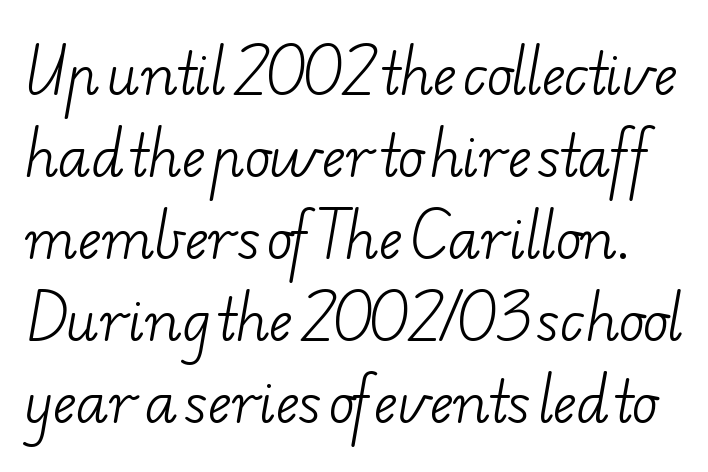
Q: Is the text bold? A: No.
Q: Is the typeface a serif or a sans-serif typeface? A: Serif.
Q: Is the text underlined? A: No.
Q: Is the spacing between letters normal or unusually wide? A: Normal.
Q: Is the spacing between lines tight, normal or loose? A: Normal.
Q: Width (condensed, normal, or wide)? A: Wide.
Q: Stroke contrast? A: Low.
Q: x-height? A: Small.
Q: Monospaced? A: No.
